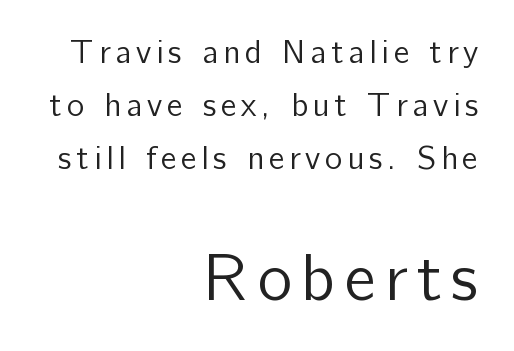
Is the block centered? No — it sits flush against the right margin. On a weight scale, this lands at 450 or below. Examine the stroke ends and you'll find no serifs. A typesetter would mark this as roman, not italic. Here the designer chose a conventional face with non-uniform glyph widths.
